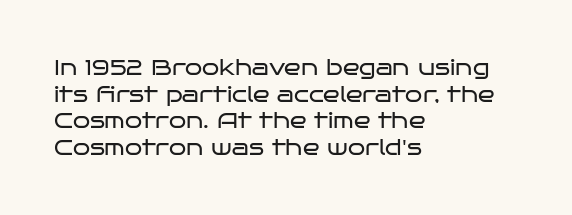
{"italic": "no", "bold": "no", "underline": "no", "align": "left", "line_spacing_ratio": 1.21, "letter_spacing": "normal", "letter_spacing_em": 0.0, "glyph_px": 22}
